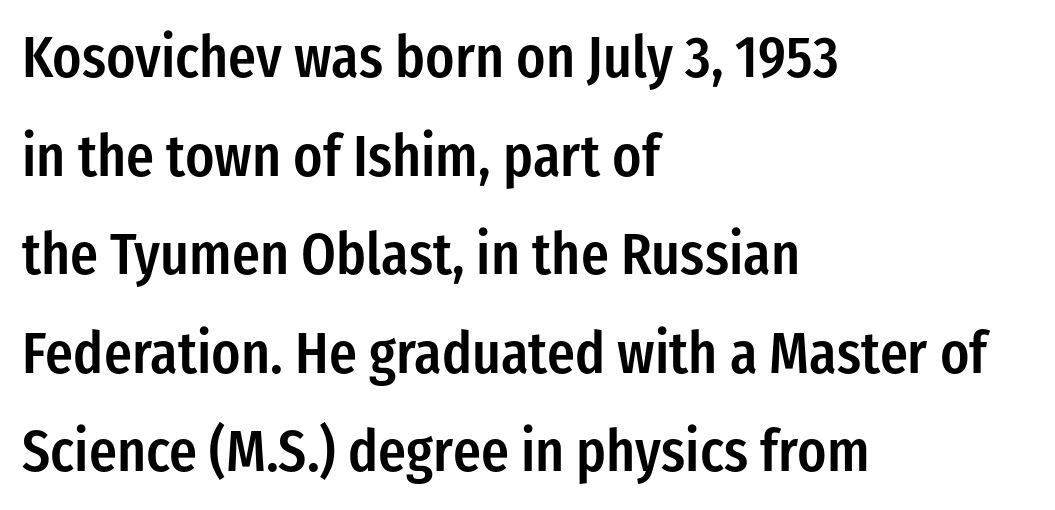
In terms of letterspacing, this is plain default setting. Reading down the column, the eye jumps a familiar distance to each next line. Look at the bottom of the vertical strokes: they stop flat, with no serifs. The rendering uses a semibold face; strokes are thickened but not to full bold.
